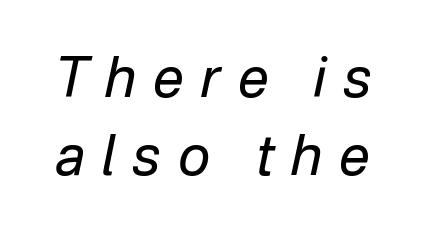
The face looks like a standard text weight, possibly lighter. Type without underlining. Short note: letters widely spaced. If you measured baseline to baseline, you'd find a middling distance. Style check: oblique.
